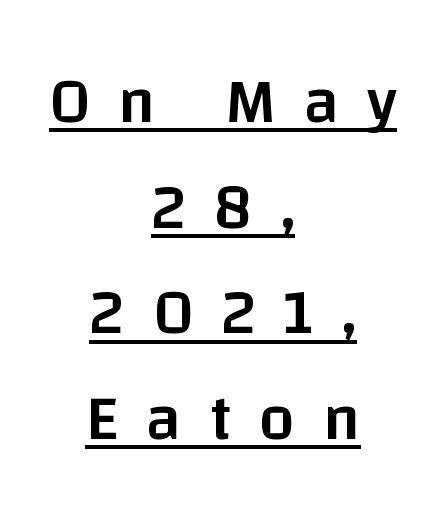
The image shows 64 px semibold sans-serif type, upright; set centered, normal line spacing (1.65x), unusually wide letter spacing (+0.43 em), underlined; low stroke contrast and a large x-height.
